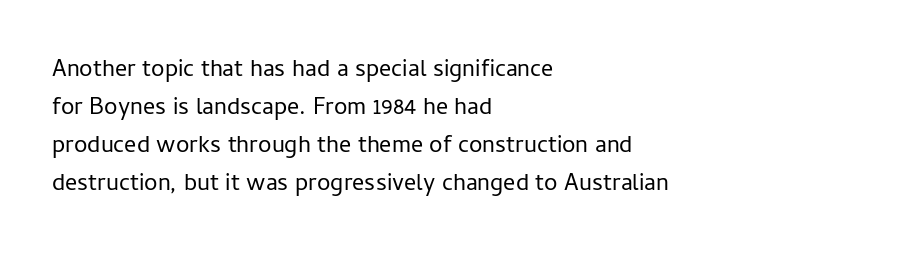
Q: Is the text bold? A: No.
Q: Is the text italic (slanted)? A: No, it is upright.
Q: Is the text underlined? A: No.
Q: How is the paragraph aligned? A: Left-aligned.
Q: Is the spacing between letters normal or unusually wide? A: Normal.
Q: Is the spacing between lines tight, normal or loose? A: Normal.
